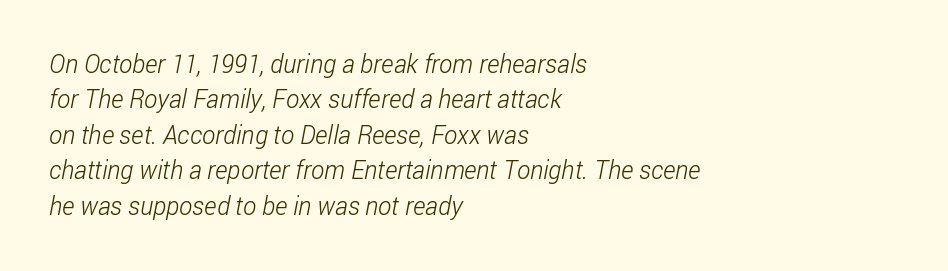
The image shows 25 px text type; set left-aligned, normal line spacing (1.42x), normal letter spacing, not underlined.
